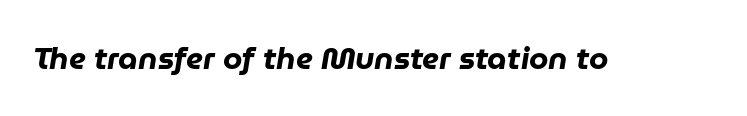
Look at the tracking — it's just the regular setting, nothing added. Spacing verdict: proportional, widths tailored to each character. Underlining? Definitely not there. If you drew a line through each stem, it would be angled. Plenty of ink on the page — the face is bold.
